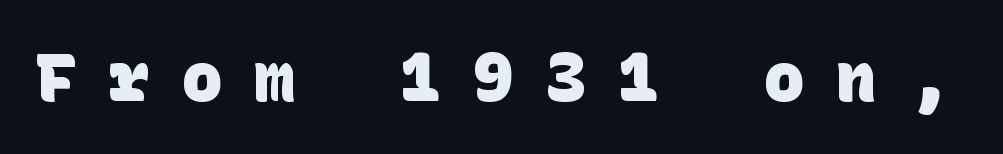
The image shows 68 px heavy sans-serif type; set unusually wide letter spacing (+0.47 em), not underlined; low stroke contrast and a large x-height.
